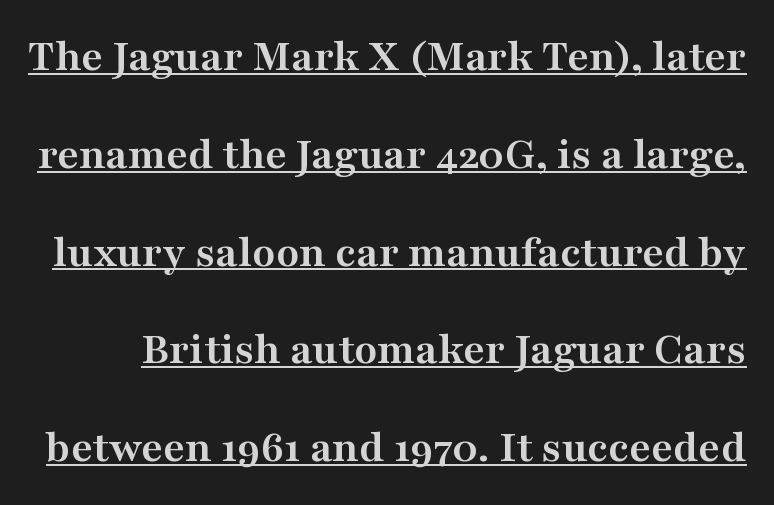
Summary of vertical rhythm: relaxed, with wide interline spacing. This is roman type, the default non-slanted kind. Here the designer chose a conventional face with non-uniform glyph widths. On the weight axis this lands at bold, roughly 700. The glyphs in this specimen are seriffed.
